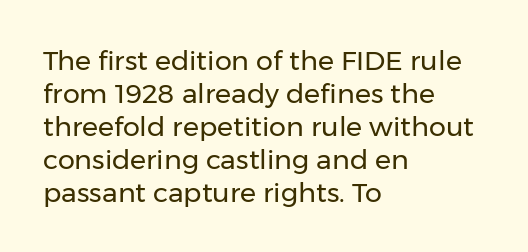
The image shows 27 px text type, upright; set left-aligned, line spacing 1.22x, normal letter spacing, not underlined.
